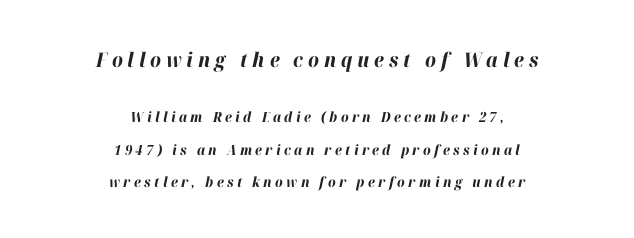
{"italic": "yes", "lean": "right", "slant_degrees": 12, "bold": "yes", "underline": "no", "align": "center", "line_spacing": "loose", "line_spacing_ratio": 2.32, "letter_spacing": "wide", "letter_spacing_em": 0.24, "larger_block": "first", "size_ratio": 1.43, "glyph_px": 20}
